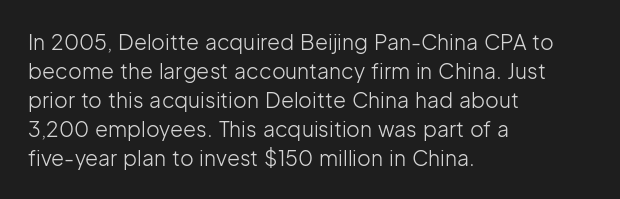
Letters rest on an invisible, unmarked baseline. Heaviness? Minimal to ordinary, like unemphasized prose. The rendering anchors every line to the left-hand side. The line-height multiplier appears to be the usual default.
